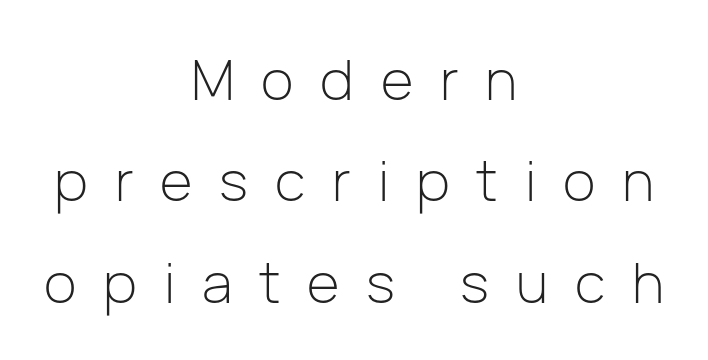
The image shows 56 px light sans-serif type, upright; set centered, line spacing 1.81x, unusually wide letter spacing (+0.48 em), not underlined; low stroke contrast and a medium x-height.
